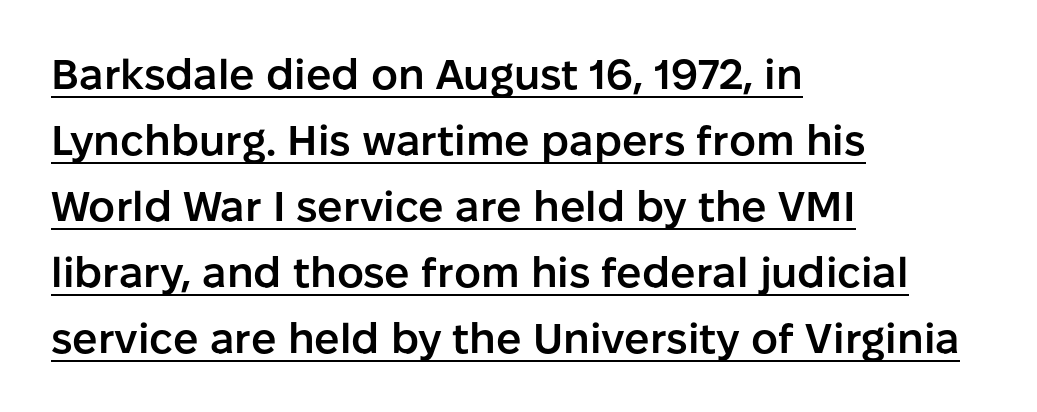
Q: Is the text bold? A: Semi-bold.
Q: Is the text italic (slanted)? A: No, it is upright.
Q: Is the typeface a serif or a sans-serif typeface? A: Sans-serif.
Q: Is the text underlined? A: Yes.
Q: How is the paragraph aligned? A: Left-aligned.
Q: Is the spacing between letters normal or unusually wide? A: Normal.
Q: Is the spacing between lines tight, normal or loose? A: Normal.
Q: Width (condensed, normal, or wide)? A: Normal.
Q: Stroke contrast? A: Low.
Q: x-height? A: Medium.
Q: Monospaced? A: No.
